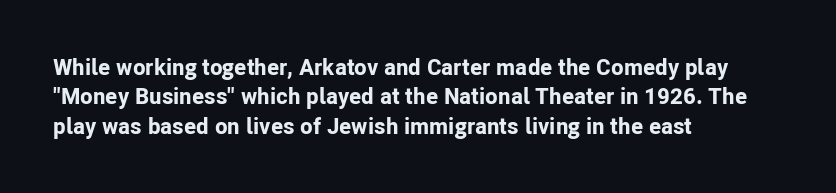
{"italic": "no", "bold": "yes", "underline": "no", "align": "left", "line_spacing": "normal", "line_spacing_ratio": 1.28, "letter_spacing": "normal", "letter_spacing_em": 0.0, "glyph_px": 23}
